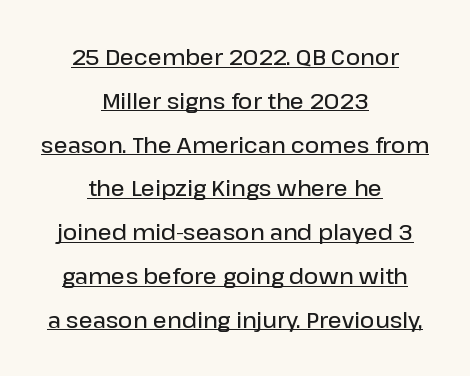
The image shows 22 px text type, upright; set centered, loose line spacing (1.99x), normal letter spacing, underlined.
